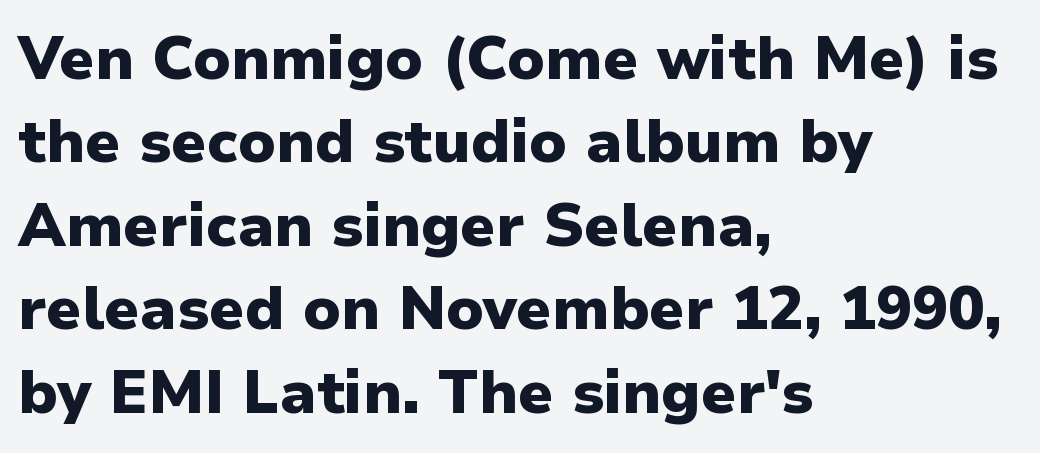
Q: Is the text bold? A: Yes.
Q: Is the text italic (slanted)? A: No, it is upright.
Q: Is the typeface a serif or a sans-serif typeface? A: Sans-serif.
Q: Is the text underlined? A: No.
Q: How is the paragraph aligned? A: Left-aligned.
Q: Is the spacing between letters normal or unusually wide? A: Normal.
Q: Is the spacing between lines tight, normal or loose? A: Normal.
Q: Width (condensed, normal, or wide)? A: Normal.
Q: Stroke contrast? A: Low.
Q: x-height? A: Medium.
Q: Monospaced? A: No.
